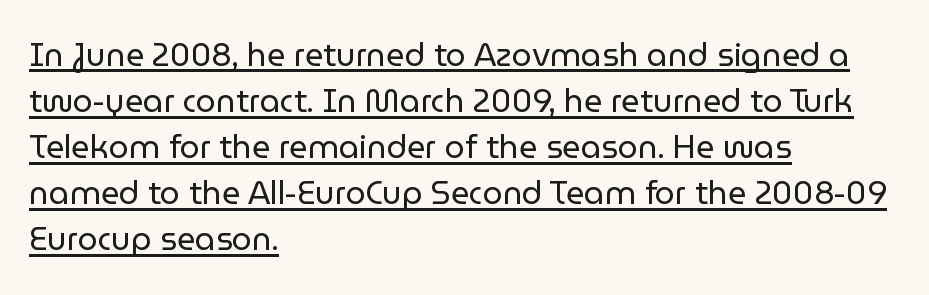
The image shows 32 px regular-weight sans-serif type, upright; set left-aligned, normal line spacing (1.44x), normal letter spacing, underlined; low stroke contrast and a medium x-height.
